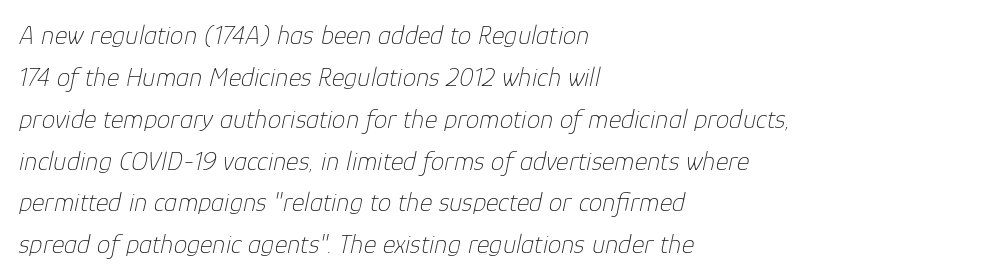
Leftover space on each line is placed entirely after the last word. Letter spacing: default. This is not heavy type; no bold has been used. The specimen reads as italic at a glance.
